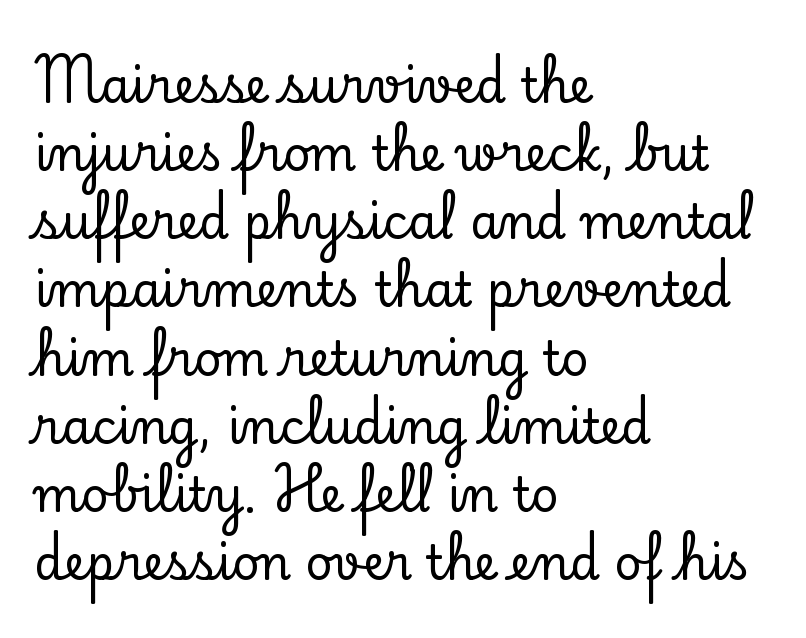
{"serif": "yes", "italic": "no", "width": "normal", "stroke_contrast": "low", "x_height": "small", "monospaced": "no", "underline": "no", "align": "left", "line_spacing": "normal", "line_spacing_ratio": 1.45, "letter_spacing": "normal", "letter_spacing_em": 0.0, "glyph_px": 47}
